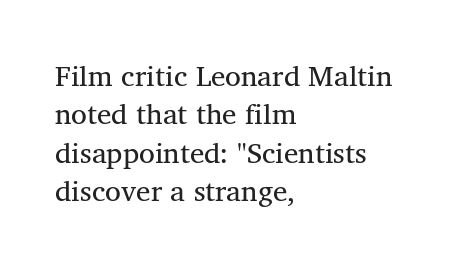
Teacher's note: observe the even left margin — that is flush-left alignment. The rendering uses natural spacing where letterforms have individual widths. One glance says typical: line gaps are just what's usual. A typesetter would call this zero additional tracking. Type without underlining.
